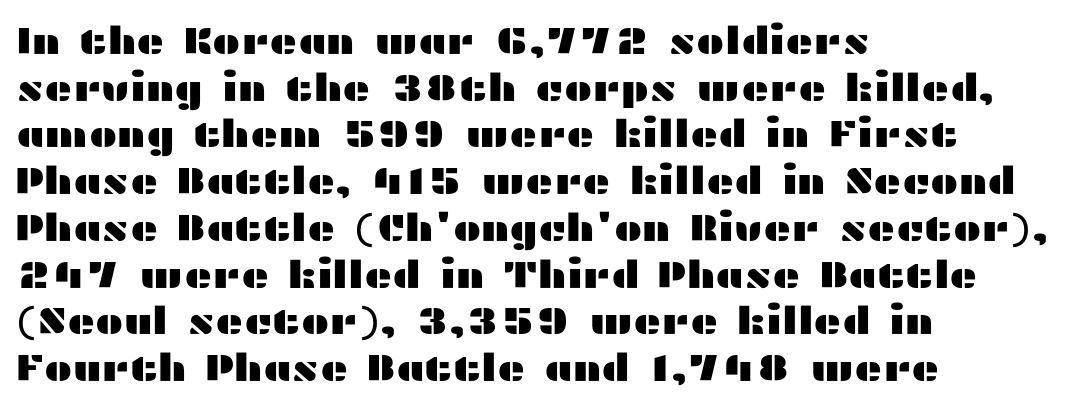
The letters advance in unequal steps, a hallmark of proportional type. One-word summary of the alignment: left. In terms of posture, this sample is upright. The area under the type is left untouched. I'd call this a sans setting — the letters go barefoot.
